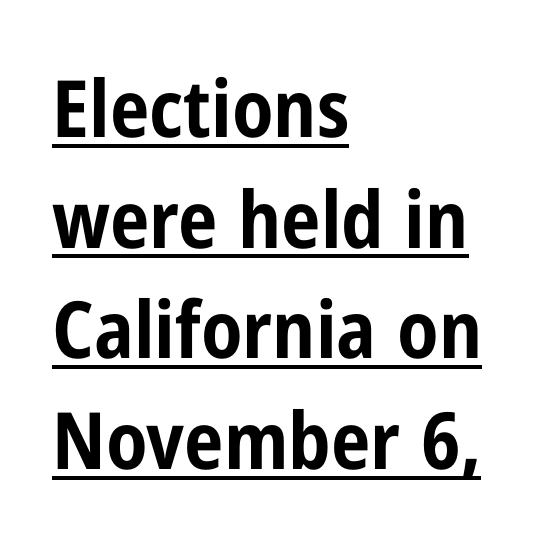
The image shows 79 px bold, condensed sans-serif type, upright; set left-aligned, normal line spacing (1.4x), normal letter spacing, underlined; low stroke contrast and a medium x-height.
